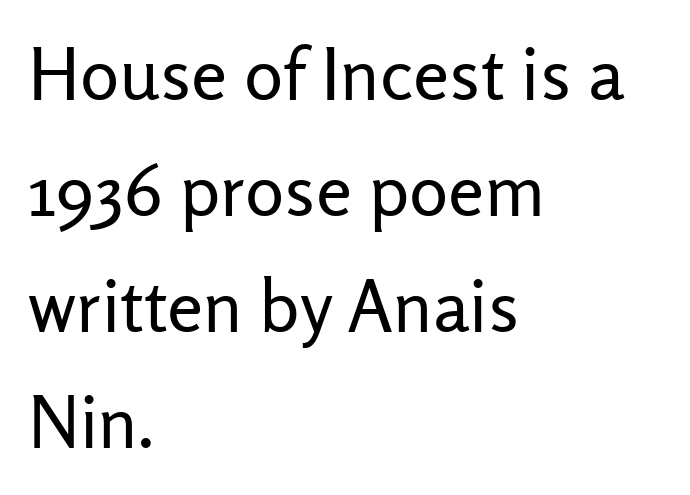
Q: Is the text bold? A: No.
Q: Is the text italic (slanted)? A: No, it is upright.
Q: Is the typeface a serif or a sans-serif typeface? A: Sans-serif.
Q: Is the text underlined? A: No.
Q: How is the paragraph aligned? A: Left-aligned.
Q: Is the spacing between letters normal or unusually wide? A: Normal.
Q: Is the spacing between lines tight, normal or loose? A: Normal.
Q: Width (condensed, normal, or wide)? A: Normal.
Q: Stroke contrast? A: Low.
Q: x-height? A: Medium.
Q: Monospaced? A: No.
